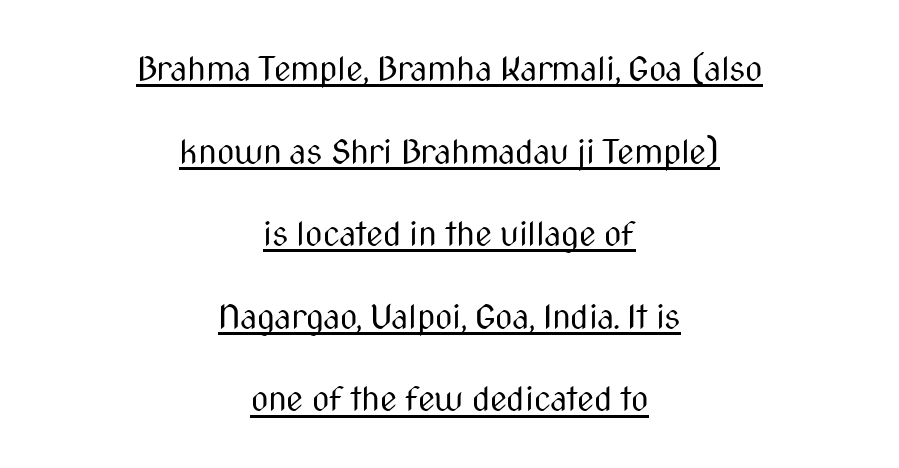
{"serif": "no", "italic": "no", "bold": "no", "weight": "regular", "width": "condensed", "stroke_contrast": "medium", "x_height": "medium", "monospaced": "no", "underline": "yes", "align": "center", "line_spacing": "loose", "line_spacing_ratio": 2.43, "letter_spacing": "normal", "letter_spacing_em": 0.0, "glyph_px": 34}
